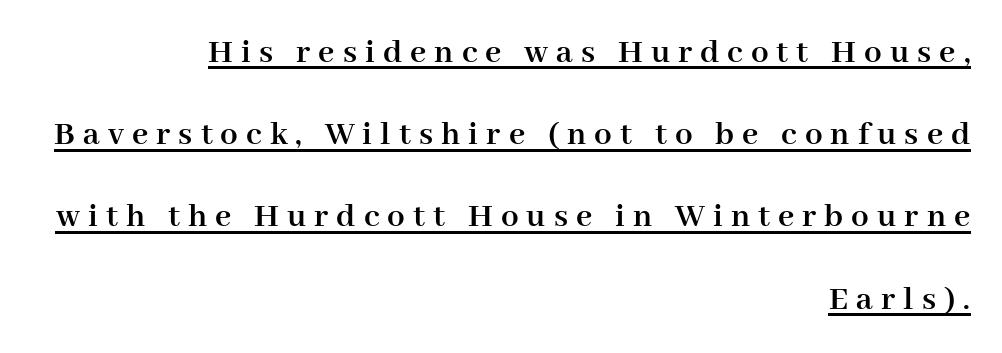
{"serif": "yes", "italic": "no", "bold": "yes", "weight": "semibold", "width": "normal", "stroke_contrast": "high", "x_height": "medium", "monospaced": "no", "underline": "yes", "align": "right", "line_spacing": "loose", "line_spacing_ratio": 2.35, "letter_spacing": "wide", "letter_spacing_em": 0.23, "glyph_px": 35}
